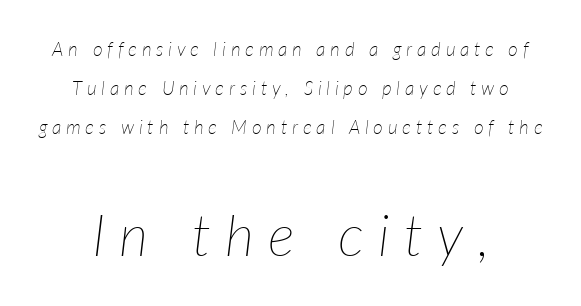
Stroke mass is kept to a normal reading level or below. Scale increases going downward across the two blocks. The area under the type is left untouched. Students, note that the glyphs here are deliberately spaced far apart.
